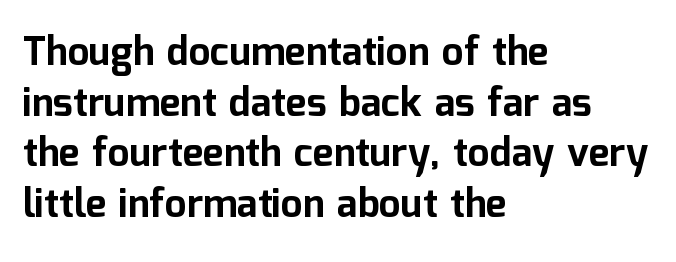
{"serif": "no", "italic": "no", "bold": "yes", "weight": "bold", "width": "normal", "stroke_contrast": "low", "x_height": "medium", "monospaced": "no", "underline": "no", "align": "left", "line_spacing": "normal", "line_spacing_ratio": 1.3, "letter_spacing": "normal", "letter_spacing_em": 0.0, "glyph_px": 39}
